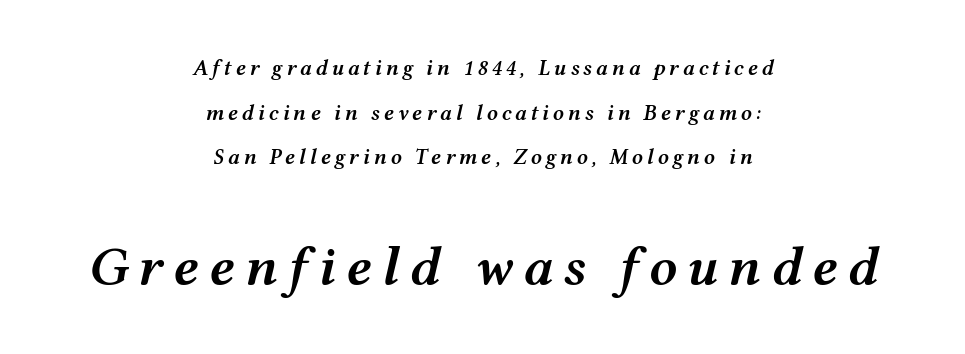
Q: Is the text bold? A: Semi-bold.
Q: Is the text italic (slanted)? A: Yes, it leans right by about 12 degrees.
Q: Is the text underlined? A: No.
Q: How is the paragraph aligned? A: Centered.
Q: Is the spacing between lines tight, normal or loose? A: Loose.
Q: Which block of text is set in a larger size, the first (top) or the second (bottom)? A: The second (bottom) one.
Q: Width (condensed, normal, or wide)? A: Wide.
Q: Stroke contrast? A: Medium.
Q: x-height? A: Medium.
Q: Monospaced? A: No.
